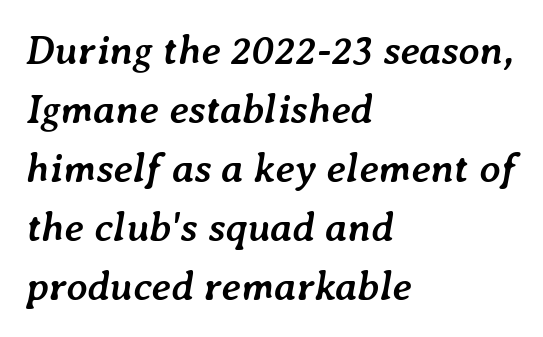
Q: Is the text bold? A: Yes.
Q: Is the text italic (slanted)? A: Yes, it leans right by about 7 degrees.
Q: Is the text underlined? A: No.
Q: How is the paragraph aligned? A: Left-aligned.
Q: Is the spacing between letters normal or unusually wide? A: Normal.
Q: Is the spacing between lines tight, normal or loose? A: Normal.
Q: Width (condensed, normal, or wide)? A: Normal.
Q: Stroke contrast? A: Low.
Q: x-height? A: Medium.
Q: Monospaced? A: No.
